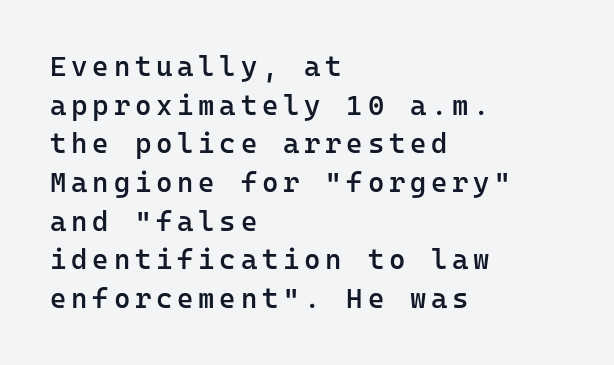
The image shows 28 px semibold sans-serif type, upright, monospaced; set left-aligned, normal line spacing (1.38x), not underlined; low stroke contrast and a medium x-height.
